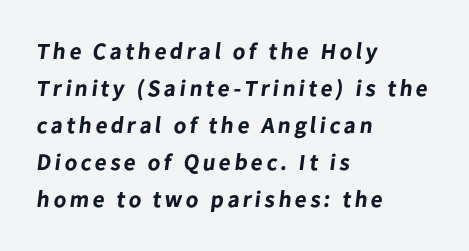
The image shows 23 px bold type; set left-aligned, normal line spacing (1.61x), not underlined.
